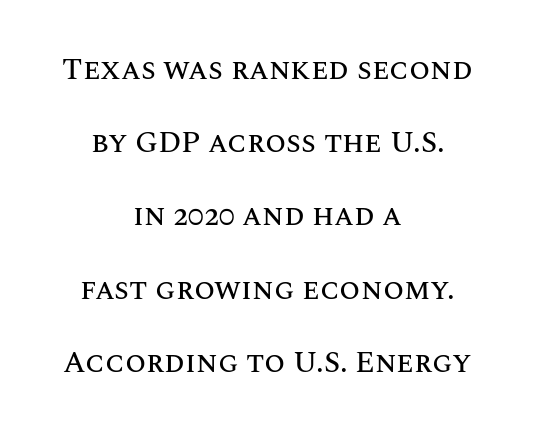
Q: Is the text italic (slanted)? A: No, it is upright.
Q: Is the text underlined? A: No.
Q: How is the paragraph aligned? A: Centered.
Q: Is the spacing between letters normal or unusually wide? A: Normal.
Q: Is the spacing between lines tight, normal or loose? A: Loose.
Q: Width (condensed, normal, or wide)? A: Normal.
Q: Stroke contrast? A: Medium.
Q: x-height? A: Large.
Q: Monospaced? A: No.
